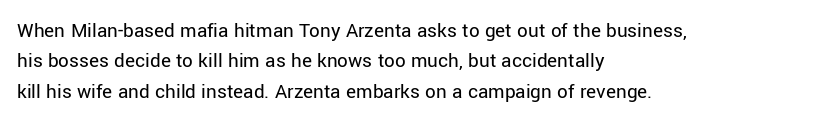
The image shows 21 px text type, upright; set left-aligned, normal line spacing (1.45x), normal letter spacing, not underlined.
